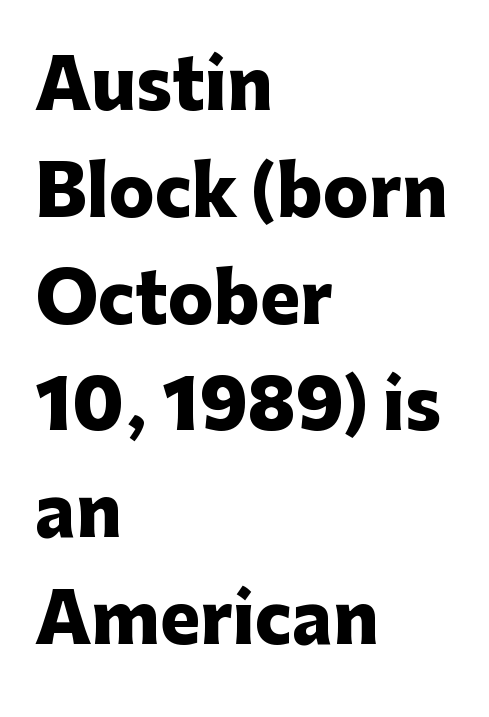
{"serif": "no", "italic": "no", "bold": "yes", "weight": "heavy", "width": "normal", "stroke_contrast": "low", "x_height": "medium", "monospaced": "no", "underline": "no", "align": "left", "line_spacing": "normal", "line_spacing_ratio": 1.57, "letter_spacing": "normal", "letter_spacing_em": 0.0, "glyph_px": 68}
